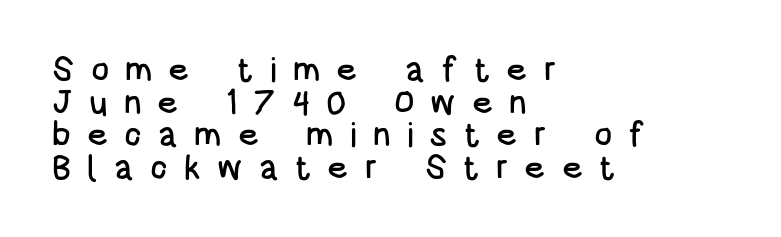
The image shows 34 px condensed sans-serif type, upright; set left-aligned, tight line spacing (0.96x), unusually wide letter spacing (+0.47 em), not underlined; low stroke contrast and a large x-height.
